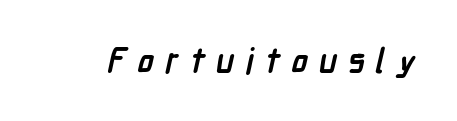
{"serif": "no", "bold": "yes", "weight": "semibold", "width": "condensed", "stroke_contrast": "low", "x_height": "medium", "monospaced": "no", "underline": "no", "letter_spacing": "wide", "letter_spacing_em": 0.32, "glyph_px": 34}
